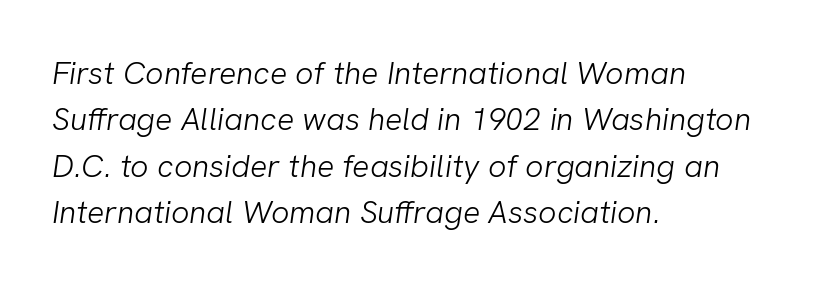
Q: Is the text bold? A: No.
Q: Is the typeface a serif or a sans-serif typeface? A: Sans-serif.
Q: Is the text underlined? A: No.
Q: How is the paragraph aligned? A: Left-aligned.
Q: Is the spacing between letters normal or unusually wide? A: Normal.
Q: Is the spacing between lines tight, normal or loose? A: Normal.
Q: Width (condensed, normal, or wide)? A: Normal.
Q: Stroke contrast? A: Low.
Q: x-height? A: Medium.
Q: Monospaced? A: No.
